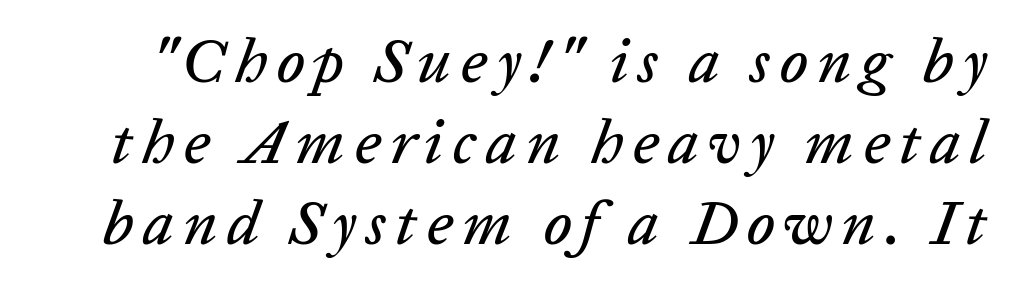
Underline: absent. The rendering uses natural spacing where letterforms have individual widths. The lines sit at an ordinary, default distance from one another. The typography opts for an oblique posture over an upright one.
